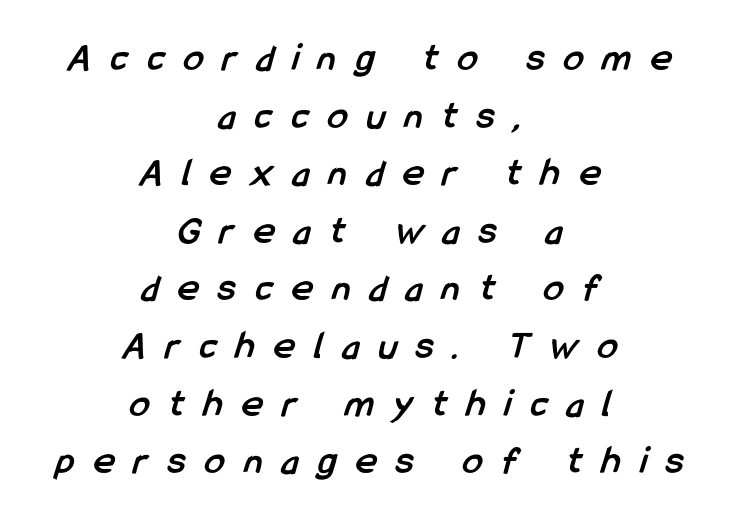
The image shows 40 px semibold, condensed sans-serif type; set centered, normal line spacing (1.44x), unusually wide letter spacing (+0.49 em), not underlined; low stroke contrast and a medium x-height.
